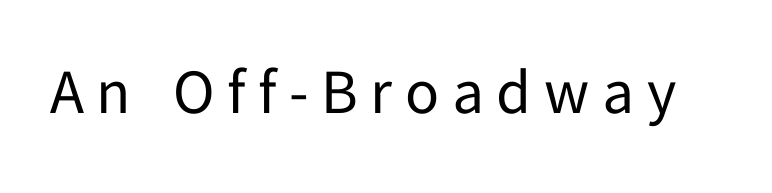
Think of a printed novel: that variable character pitch is what you see here. No heavy texture on the line: the type isn't bold. Substantial extra tracking has been applied to these lines. Honestly, there is no underline to notice here at all.
